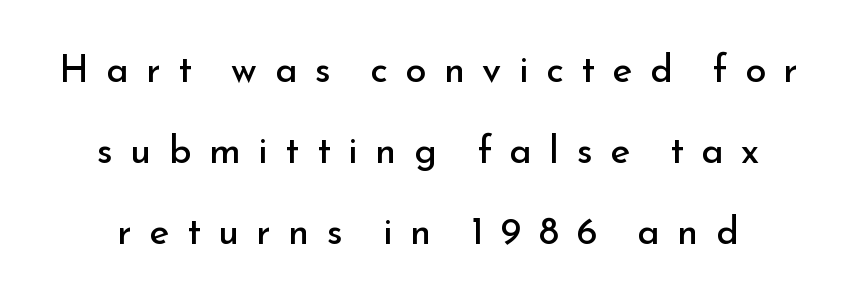
The image shows 38 px regular-weight sans-serif type, upright; set loose line spacing (2.13x), unusually wide letter spacing (+0.46 em), not underlined; low stroke contrast and a small x-height.
